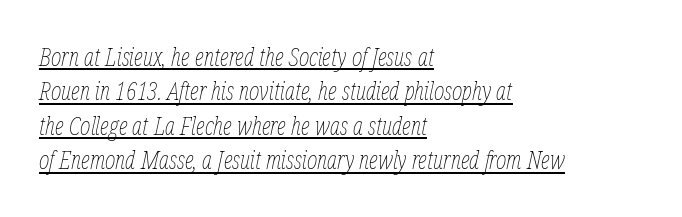
Q: Is the text bold? A: No.
Q: Is the text italic (slanted)? A: Yes, it leans right by about 12 degrees.
Q: Is the text underlined? A: Yes.
Q: How is the paragraph aligned? A: Left-aligned.
Q: Is the spacing between letters normal or unusually wide? A: Normal.
Q: Is the spacing between lines tight, normal or loose? A: Normal.
